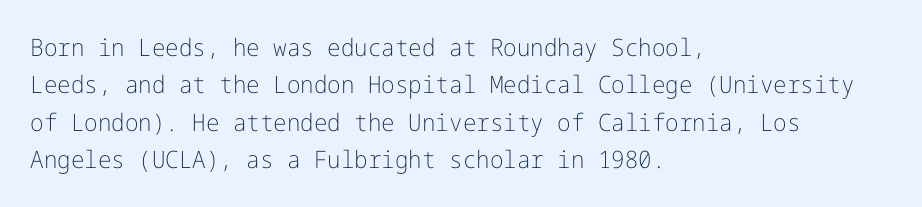
The image shows 24 px text type, upright; set left-aligned, normal line spacing (1.56x), normal letter spacing, not underlined.
